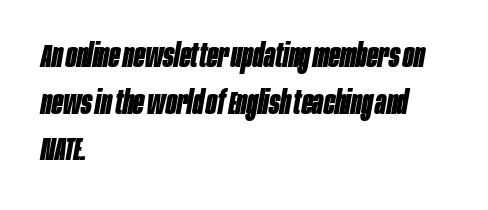
The image shows 32 px bold, condensed type, italic (leaning right); set left-aligned, normal line spacing (1.46x), normal letter spacing, not underlined; low stroke contrast and a large x-height.
